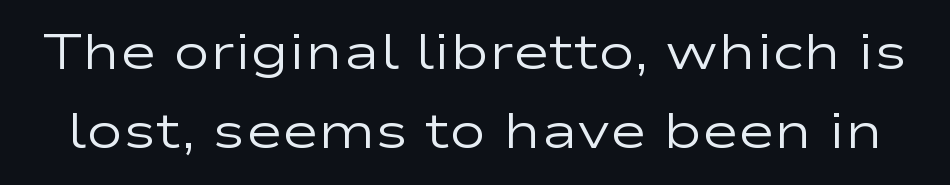
The image shows 50 px regular-weight, wide sans-serif type, upright; set normal line spacing (1.59x), normal letter spacing, not underlined; low stroke contrast and a medium x-height.
